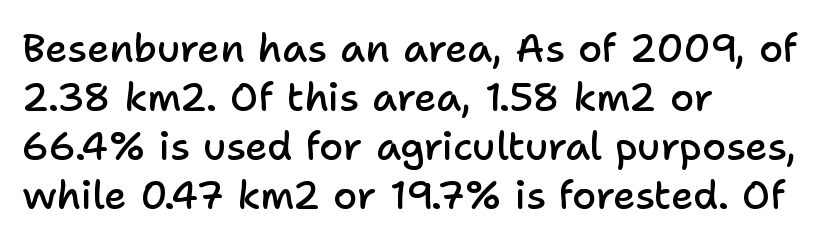
{"serif": "no", "italic": "no", "bold": "semi", "weight": "semibold", "width": "normal", "stroke_contrast": "low", "x_height": "medium", "monospaced": "no", "underline": "no", "align": "left", "line_spacing": "normal", "line_spacing_ratio": 1.26, "letter_spacing": "normal", "letter_spacing_em": 0.0, "glyph_px": 39}
